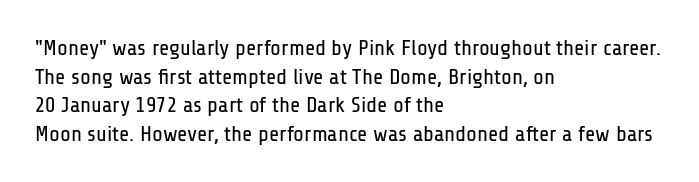
Check the space under the baseline: it is left empty. Characters follow at the spacing the type designer built in. These glyphs show unthickened strokes, regular width or finer. This is the regular roman posture of the typeface. A typesetter would call this leading conventional body-copy spacing. The compositor pushed each line to the left boundary.
